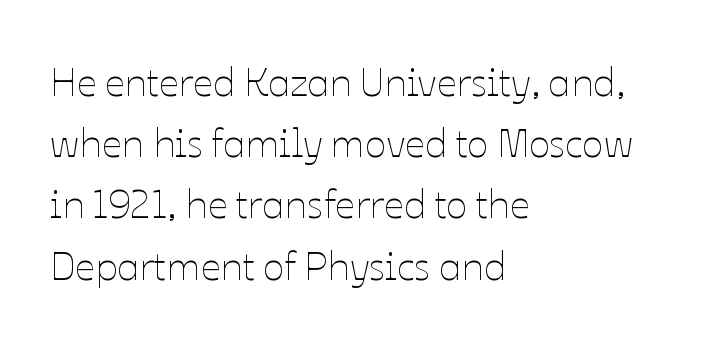
The image shows 40 px thin type, upright; set left-aligned, normal line spacing (1.53x), normal letter spacing, not underlined; low stroke contrast and a medium x-height.
